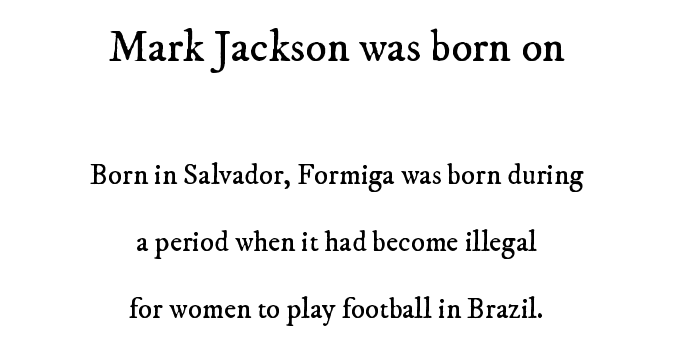
The image shows 44 px regular-weight serif type; set centered, loose line spacing (2.31x), normal letter spacing, not underlined; the first (top) block is 1.52x larger; low stroke contrast and a small x-height.
